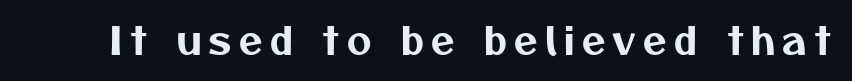
The image shows 38 px sans-serif type; set not underlined; medium stroke contrast and a medium x-height.
